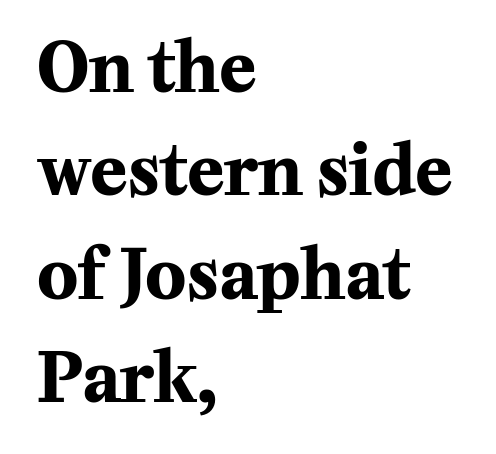
{"serif": "yes", "italic": "no", "bold": "yes", "weight": "bold", "width": "normal", "stroke_contrast": "medium", "x_height": "medium", "monospaced": "no", "underline": "no", "align": "left", "line_spacing": "normal", "line_spacing_ratio": 1.52, "letter_spacing": "normal", "letter_spacing_em": 0.0, "glyph_px": 68}
